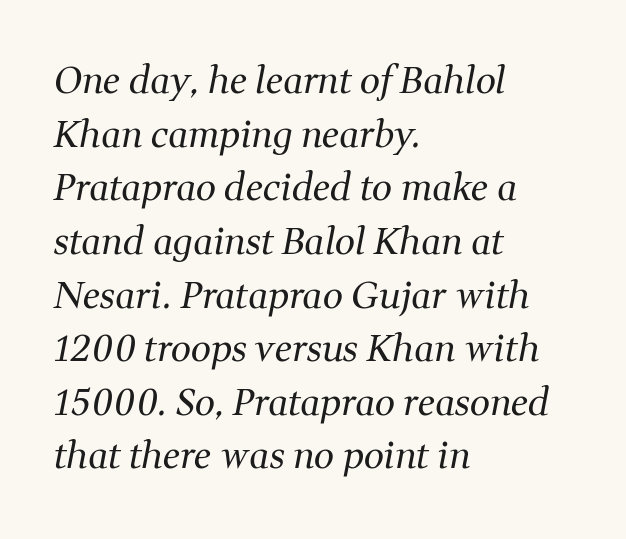
Successive baselines arrive at the customary interval. The zone under the glyphs is completely vacant. A typesetter would call this proportional, since set widths differ per character. Here the glyphs are tracked normally, forming tight word shapes. Every character sits at an angle, as italics do. Letterform terminals end in serifs throughout the passage.
